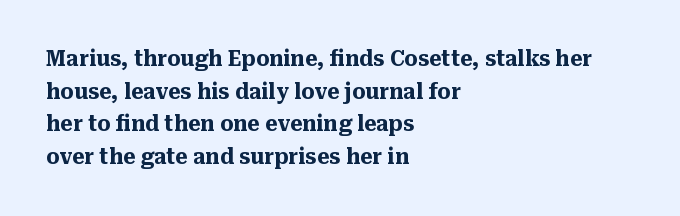
{"italic": "no", "bold": "yes", "underline": "no", "align": "left", "line_spacing": "normal", "line_spacing_ratio": 1.55, "letter_spacing": "normal", "letter_spacing_em": 0.0, "glyph_px": 21}
